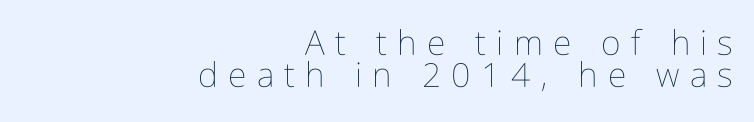
The image shows 34 px thin, condensed type, upright; set right-aligned, tight line spacing (0.95x), unusually wide letter spacing (+0.3 em), not underlined; low stroke contrast and a medium x-height.
